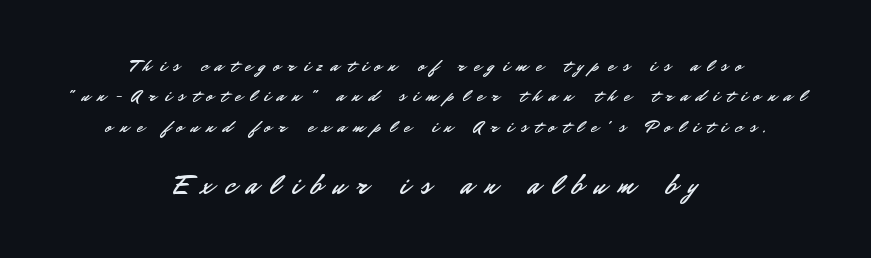
Q: Is the text italic (slanted)? A: Yes.
Q: Is the text underlined? A: No.
Q: How is the paragraph aligned? A: Centered.
Q: Is the spacing between letters normal or unusually wide? A: Unusually wide.
Q: Is the spacing between lines tight, normal or loose? A: Normal.
Q: Which block of text is set in a larger size, the first (top) or the second (bottom)? A: The second (bottom) one.
